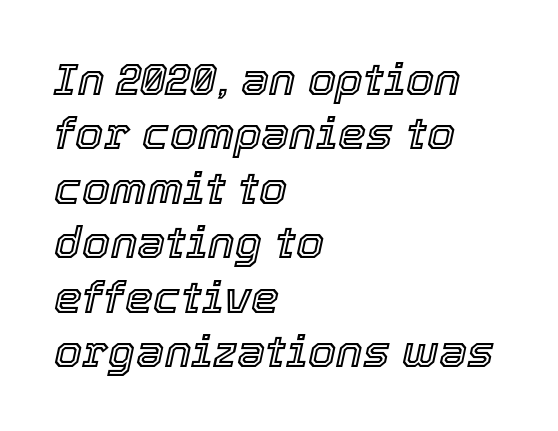
Alignment: flush left. Words appear dense and cohesive because spacing is normal. Observe the lean: these are italic letterforms. Is this a fixed-width face? No — the glyphs have proportional, varying widths. The space directly below the letters is spotless.
